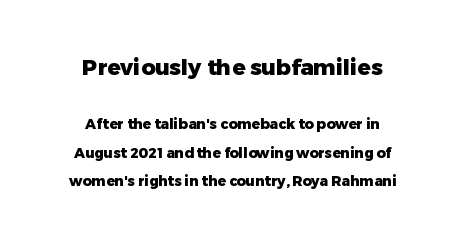
Only glyphs here, with clear space below each row. This is the regular roman posture of the typeface. Both edges are ragged and mirror each other, which tells us the setting is centered. A typesetter would call this zero additional tracking. The font is running at its bold setting. Look at the glyph heights: the upper group is clearly the bigger setting.
